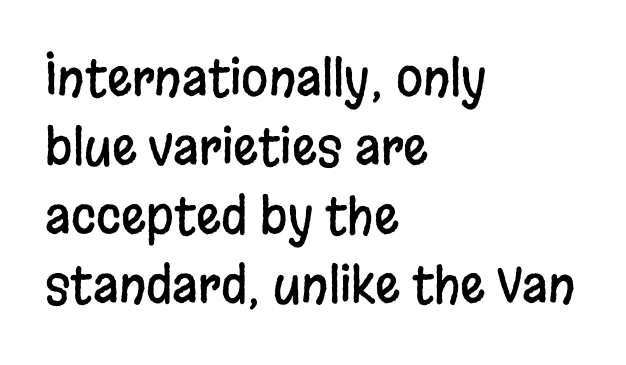
{"serif": "no", "italic": "no", "width": "condensed", "stroke_contrast": "low", "x_height": "large", "monospaced": "no", "underline": "no", "align": "left", "line_spacing": "normal", "line_spacing_ratio": 1.41, "letter_spacing": "normal", "letter_spacing_em": 0.0, "glyph_px": 49}
